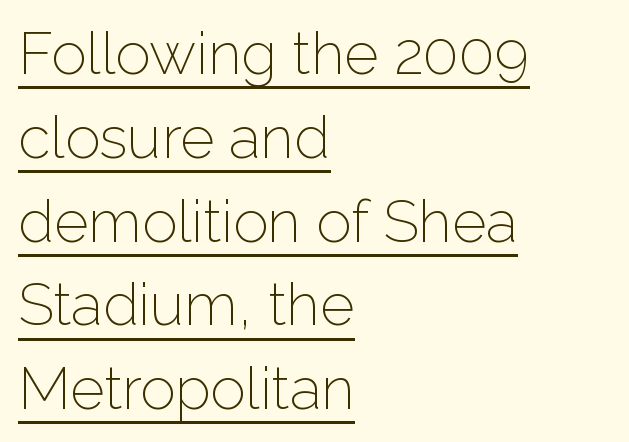
Every stem runs plumb, perpendicular to the baseline. Think of a printed novel: that variable character pitch is what you see here. The face looks like a standard text weight, possibly lighter. These lines are set flush left with a ragged right edge.
